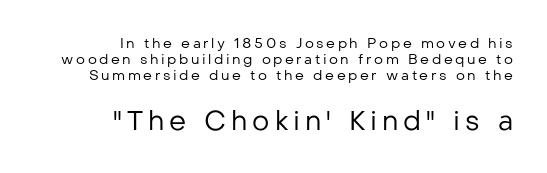
The image shows 27 px text type, upright; set right-aligned, line spacing 1.16x, not underlined; the second (bottom) block is 1.93x larger.
